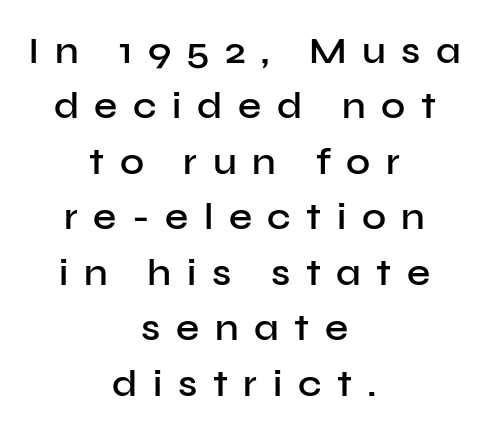
The image shows 37 px semibold sans-serif type, upright; set centered, normal line spacing (1.5x), unusually wide letter spacing (+0.42 em), not underlined; low stroke contrast and a medium x-height.
